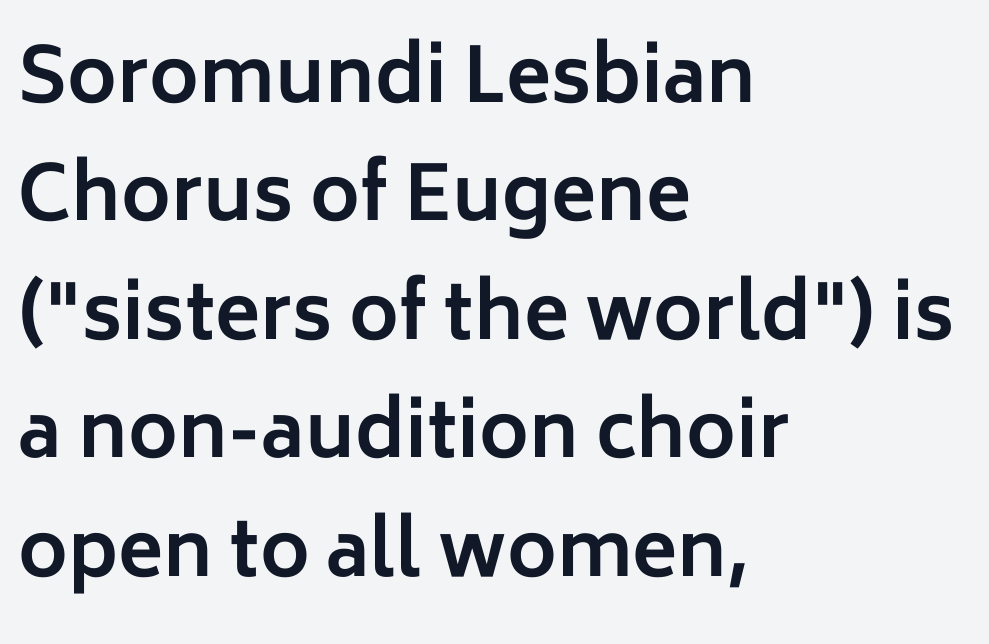
Q: Is the text bold? A: Yes.
Q: Is the text italic (slanted)? A: No, it is upright.
Q: Is the typeface a serif or a sans-serif typeface? A: Sans-serif.
Q: Is the text underlined? A: No.
Q: How is the paragraph aligned? A: Left-aligned.
Q: Is the spacing between letters normal or unusually wide? A: Normal.
Q: Is the spacing between lines tight, normal or loose? A: Normal.
Q: Width (condensed, normal, or wide)? A: Normal.
Q: Stroke contrast? A: Low.
Q: x-height? A: Medium.
Q: Monospaced? A: No.
